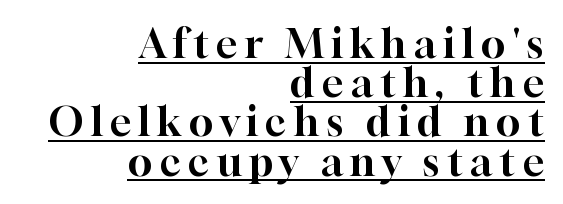
Q: Is the text italic (slanted)? A: No, it is upright.
Q: Is the typeface a serif or a sans-serif typeface? A: Serif.
Q: Is the text underlined? A: Yes.
Q: How is the paragraph aligned? A: Right-aligned.
Q: Is the spacing between lines tight, normal or loose? A: Tight.
Q: Width (condensed, normal, or wide)? A: Normal.
Q: Stroke contrast? A: High.
Q: x-height? A: Medium.
Q: Monospaced? A: No.
